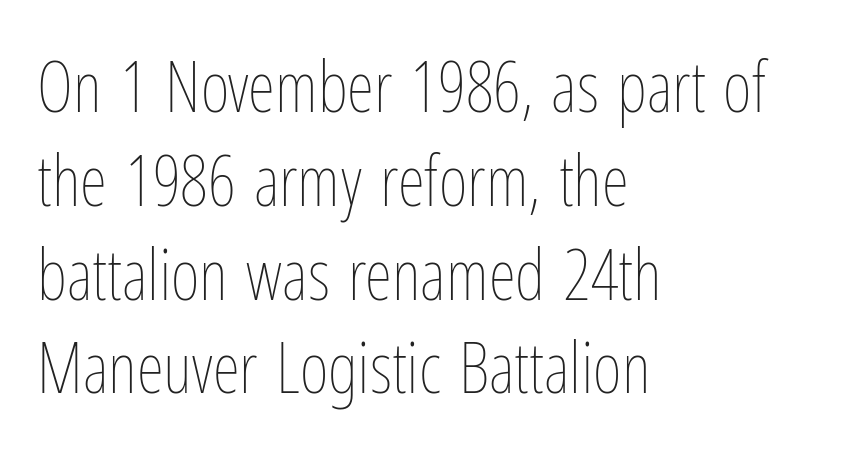
Which margin do the lines hug? The left one — the right edge is uneven. Caption: face not bold, strokes unweighted. Looks like regular typesetting: each glyph gets only the width it needs. Vertical strokes here are truly vertical. Inter-character spacing is left at the font's built-in metrics. How would I describe the line gaps? Plain and ordinary.
